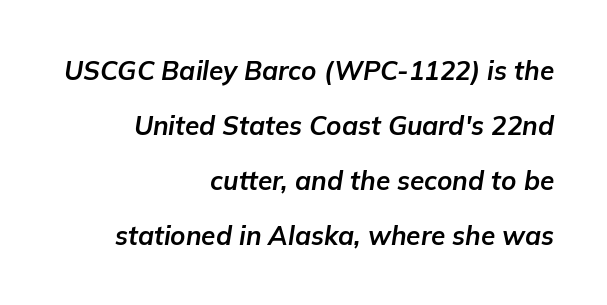
Clear beneath every line of the passage. As a designer I'd log this as weight 700, bold. You can tell it's italic because the verticals aren't actually vertical. Each word holds together tightly as a unit, with standard inter-letter gaps.
